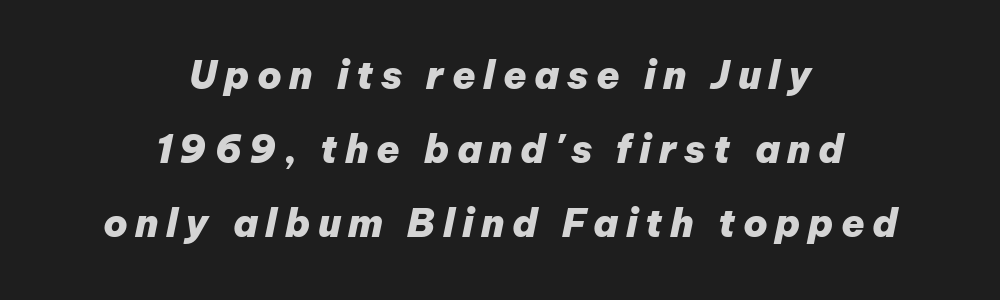
{"italic": "yes", "lean": "right", "slant_degrees": 12, "bold": "yes", "weight": "heavy", "width": "normal", "stroke_contrast": "low", "x_height": "medium", "monospaced": "no", "underline": "no", "align": "center", "line_spacing": "loose", "line_spacing_ratio": 1.95, "letter_spacing": "wide", "letter_spacing_em": 0.2, "glyph_px": 38}
